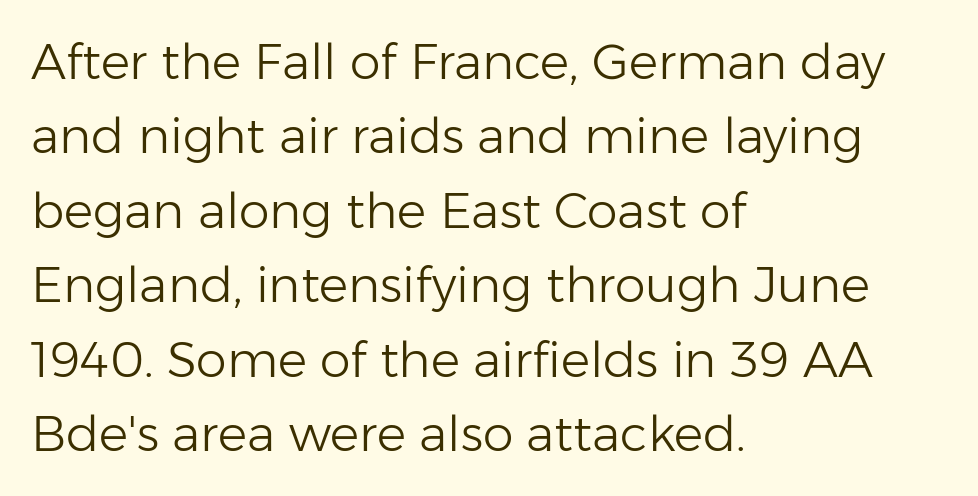
{"serif": "no", "italic": "no", "bold": "no", "weight": "light", "width": "normal", "stroke_contrast": "low", "x_height": "medium", "monospaced": "no", "underline": "no", "align": "left", "line_spacing": "normal", "line_spacing_ratio": 1.52, "letter_spacing": "normal", "letter_spacing_em": 0.0, "glyph_px": 49}
